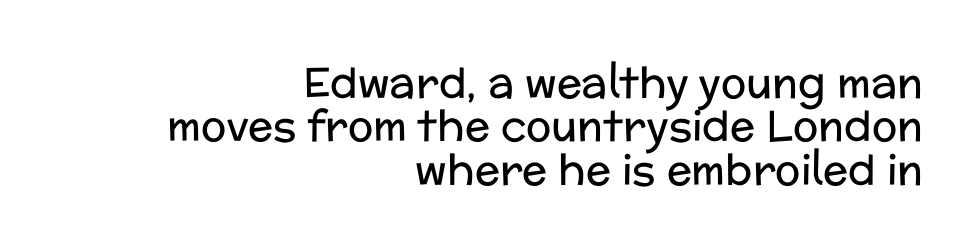
Q: Is the text bold? A: No.
Q: Is the text italic (slanted)? A: No, it is upright.
Q: Is the typeface a serif or a sans-serif typeface? A: Sans-serif.
Q: Is the text underlined? A: No.
Q: How is the paragraph aligned? A: Right-aligned.
Q: Is the spacing between letters normal or unusually wide? A: Normal.
Q: Is the spacing between lines tight, normal or loose? A: Tight.
Q: Width (condensed, normal, or wide)? A: Normal.
Q: Stroke contrast? A: Low.
Q: x-height? A: Medium.
Q: Monospaced? A: No.
